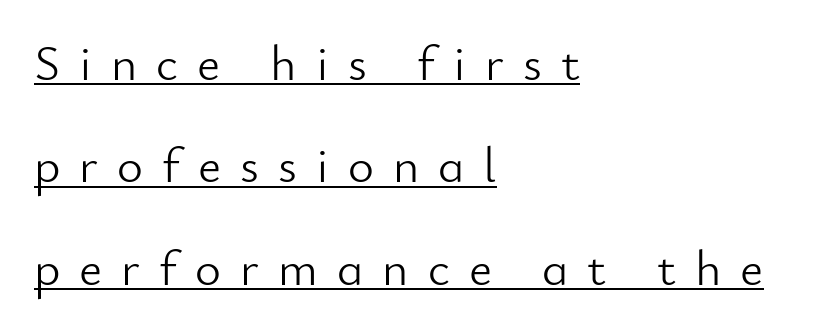
The sample's only ornament is a line tracing under the words. Varying glyph widths throughout — classic text-font behaviour. Does the type have serifs? No, each stem ends abruptly. Whoever set this chose breathing room over compactness in the vertical rhythm. The line texture is sparse and dotted thanks to wide tracking. Weight: not bold — regular or lighter.
